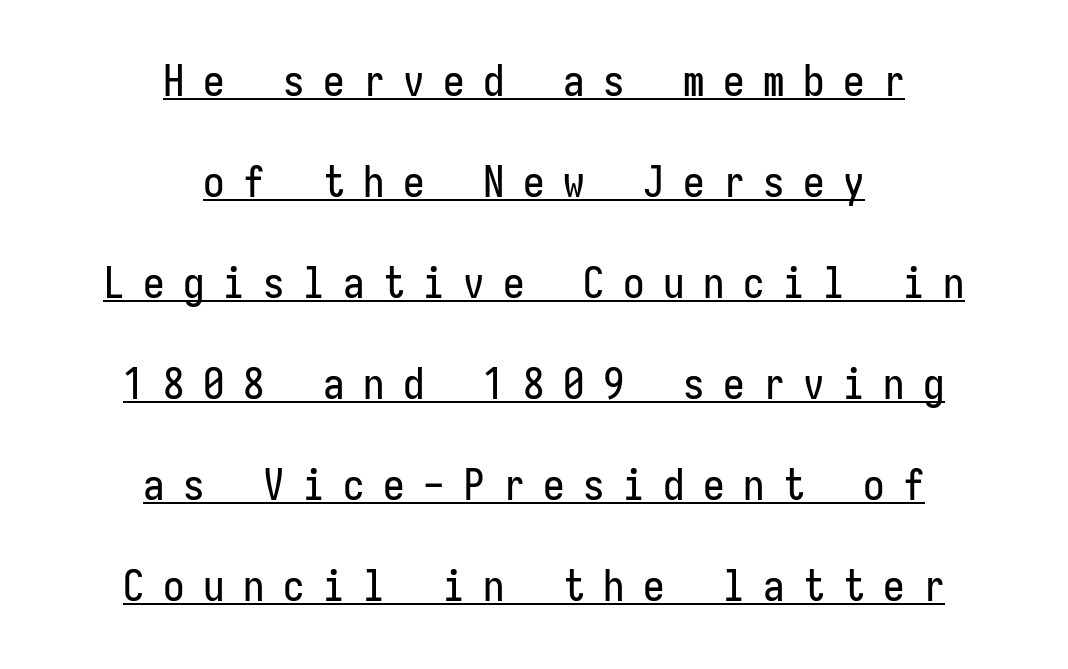
Q: Is the text italic (slanted)? A: No, it is upright.
Q: Is the typeface a serif or a sans-serif typeface? A: Sans-serif.
Q: Is the text underlined? A: Yes.
Q: How is the paragraph aligned? A: Centered.
Q: Is the spacing between letters normal or unusually wide? A: Unusually wide.
Q: Is the spacing between lines tight, normal or loose? A: Loose.
Q: Width (condensed, normal, or wide)? A: Condensed.
Q: Stroke contrast? A: Low.
Q: x-height? A: Medium.
Q: Monospaced? A: Yes.
